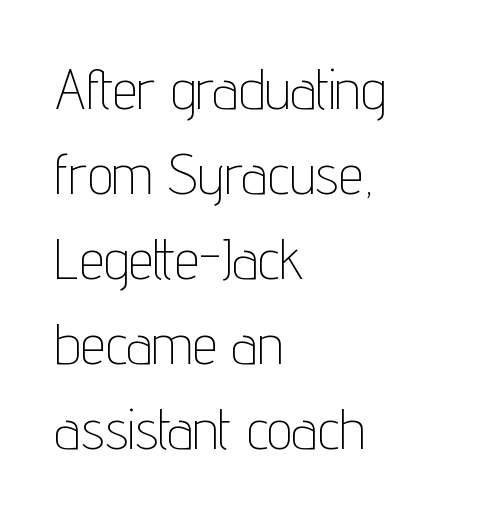
{"serif": "no", "italic": "no", "bold": "no", "weight": "thin", "width": "condensed", "stroke_contrast": "low", "x_height": "medium", "monospaced": "no", "underline": "no", "align": "left", "line_spacing": "normal", "line_spacing_ratio": 1.52, "letter_spacing": "normal", "letter_spacing_em": 0.0, "glyph_px": 56}
